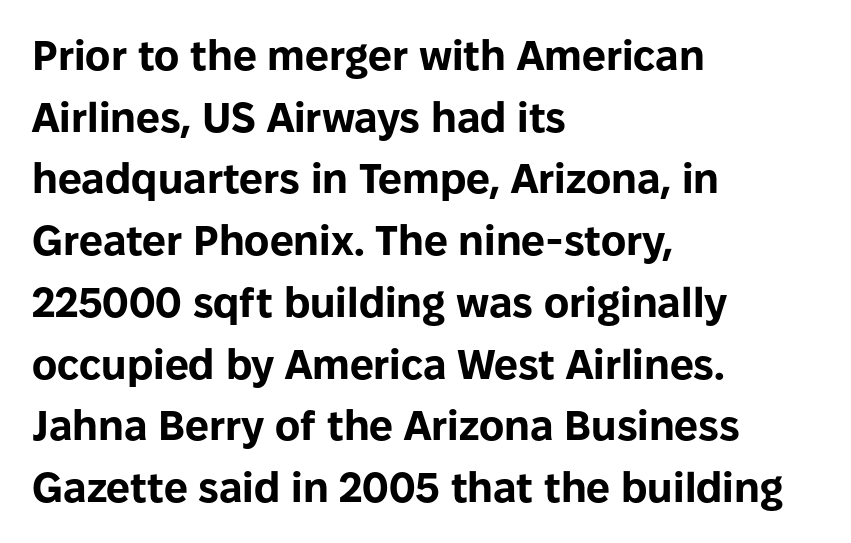
The image shows 42 px bold sans-serif type, upright; set left-aligned, normal line spacing (1.47x), normal letter spacing, not underlined; low stroke contrast and a medium x-height.
